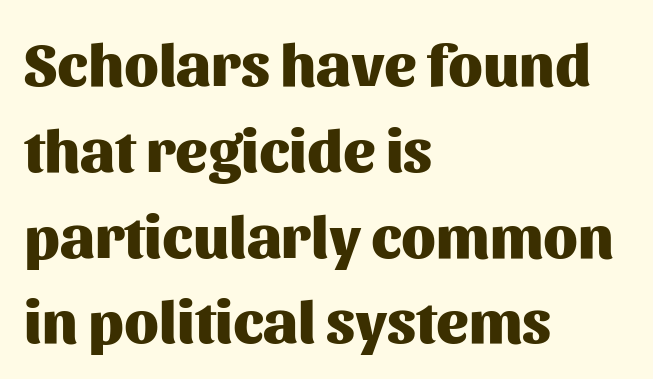
Q: Is the text bold? A: Yes.
Q: Is the text italic (slanted)? A: No, it is upright.
Q: Is the typeface a serif or a sans-serif typeface? A: Sans-serif.
Q: Is the text underlined? A: No.
Q: How is the paragraph aligned? A: Left-aligned.
Q: Is the spacing between letters normal or unusually wide? A: Normal.
Q: Is the spacing between lines tight, normal or loose? A: Normal.
Q: Width (condensed, normal, or wide)? A: Normal.
Q: Stroke contrast? A: Medium.
Q: x-height? A: Medium.
Q: Monospaced? A: No.
